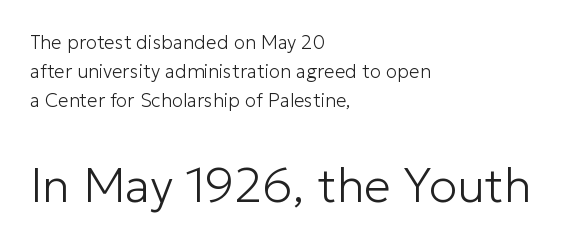
The font sits on the lighter half of the weight spectrum, regular included. These lines sit exactly where default settings would place them. Here the designer chose a conventional face with non-uniform glyph widths. Where is the straight margin? On the left.
